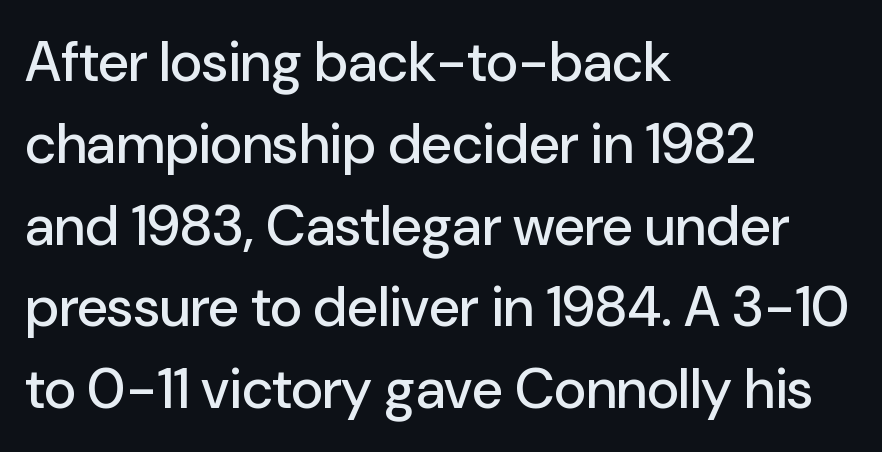
{"serif": "no", "italic": "no", "width": "normal", "stroke_contrast": "low", "x_height": "medium", "monospaced": "no", "underline": "no", "align": "left", "line_spacing": "normal", "line_spacing_ratio": 1.46, "letter_spacing": "normal", "letter_spacing_em": 0.0, "glyph_px": 56}
